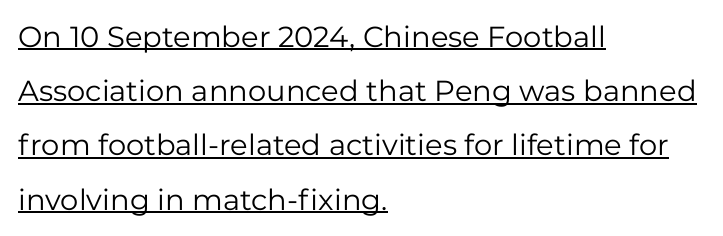
A rule runs beneath these lines of type. The ragged edge is on the right, which tells us the setting is flush left. The typeface chosen for these lines omits serifs. Each stroke keeps to a modest, everyday thickness or less. Posture: vertical. Varying glyph widths throughout — classic text-font behaviour.
